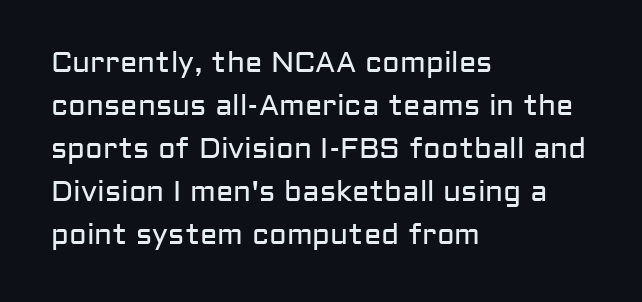
Q: Is the text bold? A: No.
Q: Is the text italic (slanted)? A: No, it is upright.
Q: Is the typeface a serif or a sans-serif typeface? A: Sans-serif.
Q: Is the text underlined? A: No.
Q: How is the paragraph aligned? A: Left-aligned.
Q: Is the spacing between letters normal or unusually wide? A: Normal.
Q: Is the spacing between lines tight, normal or loose? A: Normal.
Q: Width (condensed, normal, or wide)? A: Normal.
Q: Stroke contrast? A: Low.
Q: x-height? A: Medium.
Q: Monospaced? A: No.
